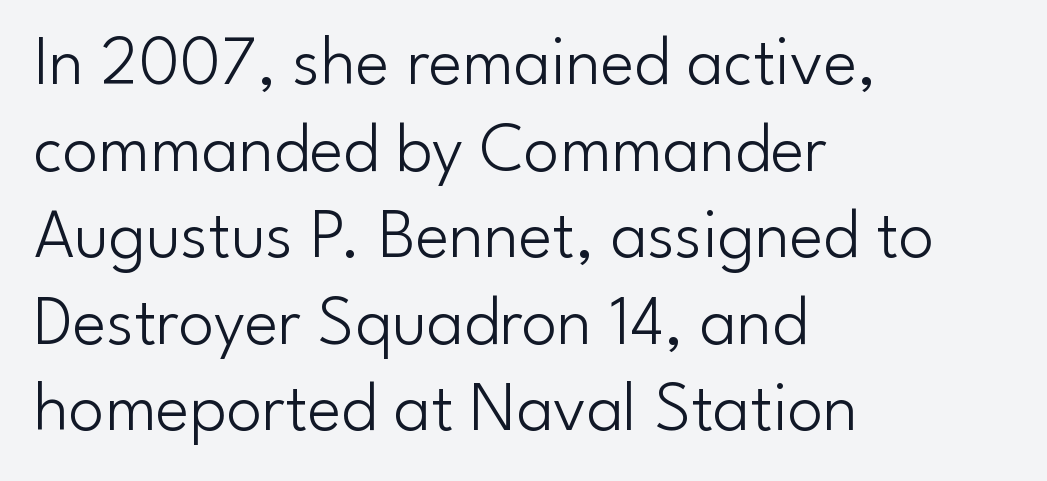
{"serif": "no", "italic": "no", "bold": "no", "weight": "light", "width": "normal", "stroke_contrast": "low", "x_height": "small", "monospaced": "no", "underline": "no", "align": "left", "line_spacing_ratio": 1.22, "letter_spacing": "normal", "letter_spacing_em": 0.0, "glyph_px": 71}
